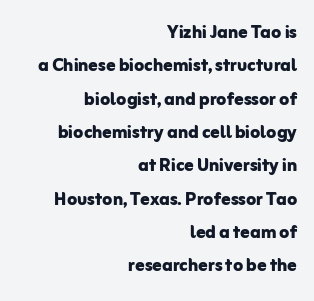
{"italic": "no", "bold": "yes", "underline": "no", "align": "right", "line_spacing": "normal", "line_spacing_ratio": 1.45, "letter_spacing": "normal", "letter_spacing_em": 0.0, "glyph_px": 23}
